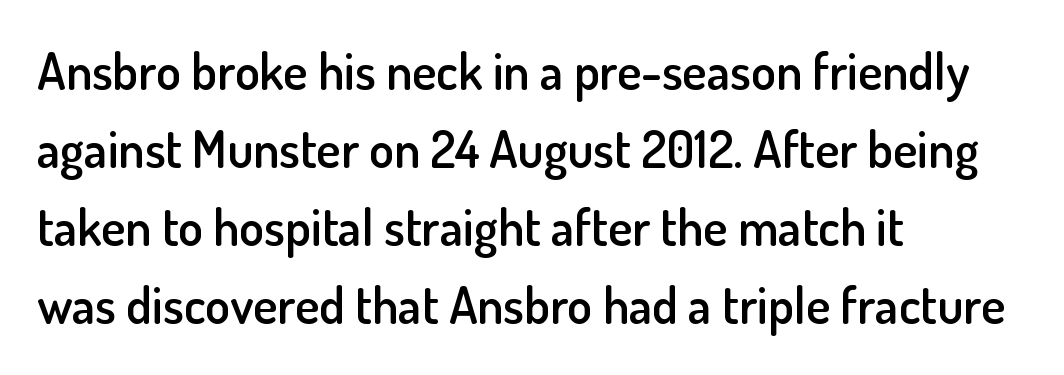
{"serif": "no", "italic": "no", "bold": "semi", "weight": "semibold", "width": "normal", "stroke_contrast": "low", "x_height": "small", "monospaced": "no", "underline": "no", "align": "left", "line_spacing": "normal", "line_spacing_ratio": 1.53, "letter_spacing": "normal", "letter_spacing_em": 0.0, "glyph_px": 51}
